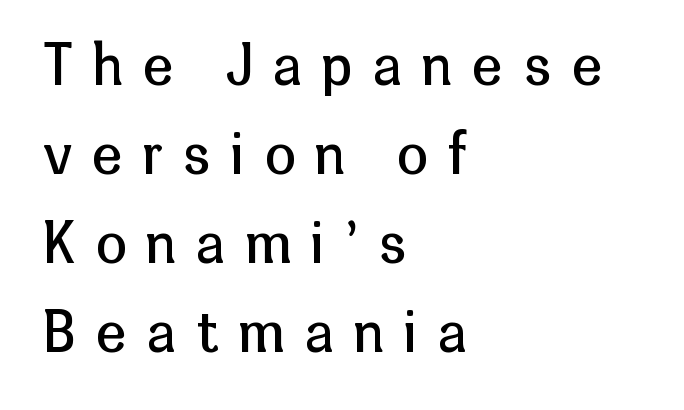
Q: Is the text bold? A: No.
Q: Is the text italic (slanted)? A: No, it is upright.
Q: Is the typeface a serif or a sans-serif typeface? A: Sans-serif.
Q: Is the text underlined? A: No.
Q: How is the paragraph aligned? A: Left-aligned.
Q: Is the spacing between letters normal or unusually wide? A: Unusually wide.
Q: Is the spacing between lines tight, normal or loose? A: Normal.
Q: Width (condensed, normal, or wide)? A: Normal.
Q: Stroke contrast? A: Low.
Q: x-height? A: Medium.
Q: Monospaced? A: No.
